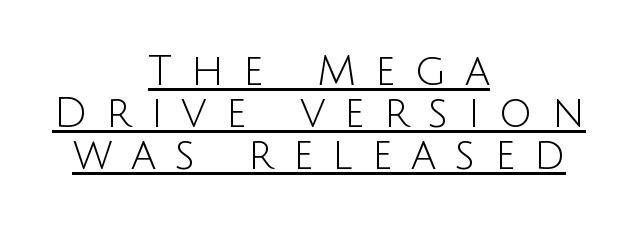
The image shows 42 px light sans-serif type, upright; set centered, tight line spacing (1.0x), unusually wide letter spacing (+0.45 em), underlined; low stroke contrast and a large x-height.
